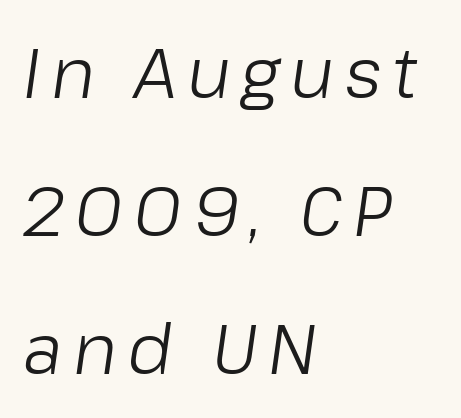
Q: Is the text bold? A: No.
Q: Is the text italic (slanted)? A: Yes, it leans right by about 8 degrees.
Q: Is the text underlined? A: No.
Q: How is the paragraph aligned? A: Left-aligned.
Q: Is the spacing between lines tight, normal or loose? A: Loose.
Q: Width (condensed, normal, or wide)? A: Normal.
Q: Stroke contrast? A: Low.
Q: x-height? A: Medium.
Q: Monospaced? A: No.
